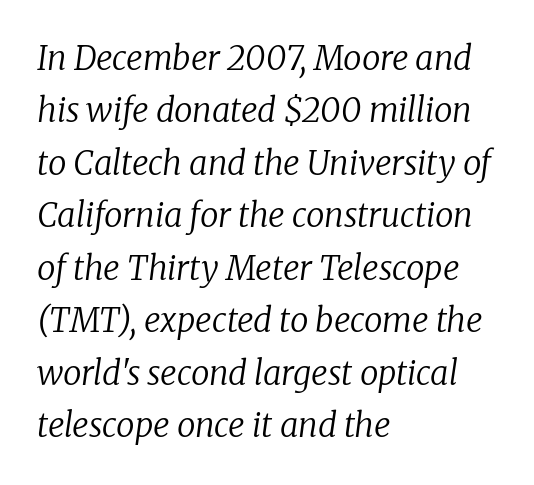
{"serif": "yes", "italic": "yes", "lean": "right", "slant_degrees": 8, "bold": "no", "weight": "regular", "width": "normal", "stroke_contrast": "low", "x_height": "medium", "monospaced": "no", "underline": "no", "align": "left", "line_spacing": "normal", "line_spacing_ratio": 1.59, "letter_spacing": "normal", "letter_spacing_em": 0.0, "glyph_px": 33}
